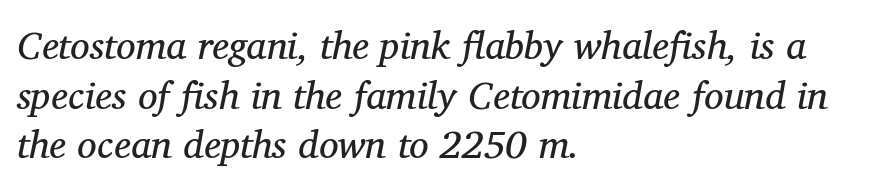
Lines of text with bare space underneath. How are the letters spaced? Ordinarily, with no added tracking. Think of a printed novel: that variable character pitch is what you see here. In terms of leading, this rendering sits right in the middle. The text was rendered using a seriffed face with decorative stroke endings. There's an unmistakable incline to the writing here.
